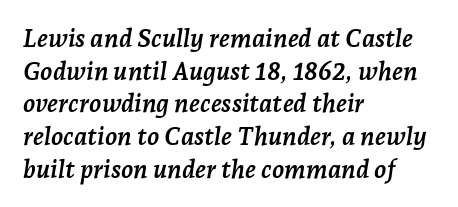
{"italic": "yes", "lean": "right", "slant_degrees": 7, "bold": "yes", "underline": "no", "align": "left", "line_spacing": "normal", "line_spacing_ratio": 1.31, "letter_spacing": "normal", "letter_spacing_em": 0.0, "glyph_px": 25}
